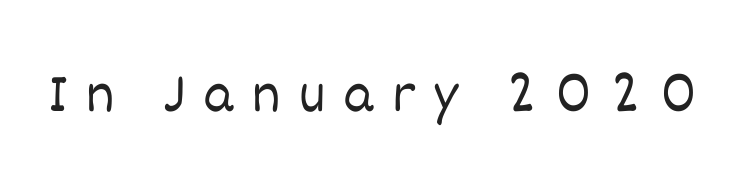
This sample has the flowing, uneven cadence of proportional lettering. The strokes are not fattened; the text isn't bold. Every character sits straight up, as roman type does. Characters follow at a spacing far wider than the type designer built in.
